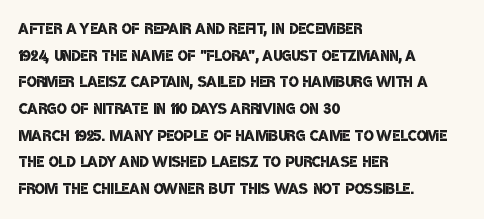
{"bold": "semi", "underline": "no", "align": "left", "line_spacing": "normal", "line_spacing_ratio": 1.27, "letter_spacing": "normal", "letter_spacing_em": 0.0, "glyph_px": 21}
